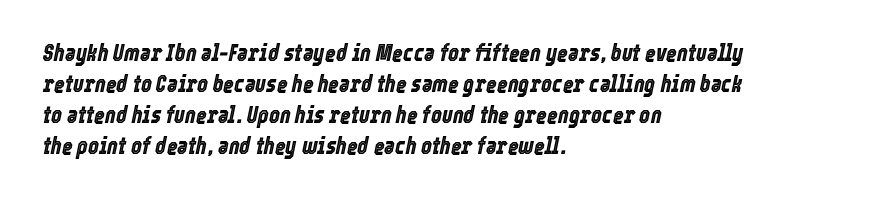
{"italic": "yes", "lean": "right", "slant_degrees": 12, "underline": "no", "align": "left", "line_spacing": "normal", "line_spacing_ratio": 1.35, "letter_spacing": "normal", "letter_spacing_em": 0.0, "glyph_px": 23}
